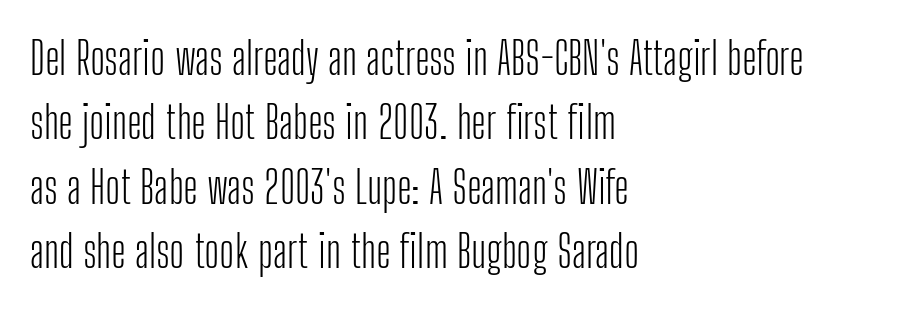
The image shows 45 px light, condensed sans-serif type, upright; set left-aligned, normal line spacing (1.43x), normal letter spacing, not underlined; low stroke contrast and a medium x-height.
